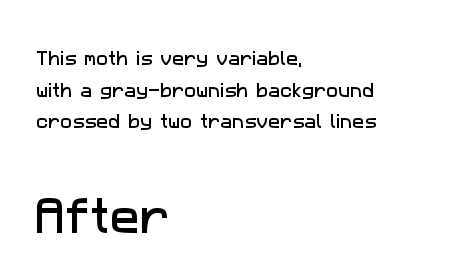
{"serif": "no", "width": "normal", "stroke_contrast": "low", "x_height": "medium", "monospaced": "no", "underline": "no", "align": "left", "line_spacing": "loose", "line_spacing_ratio": 1.98, "letter_spacing": "normal", "letter_spacing_em": 0.0, "larger_block": "second", "size_ratio": 2.5, "glyph_px": 40}
